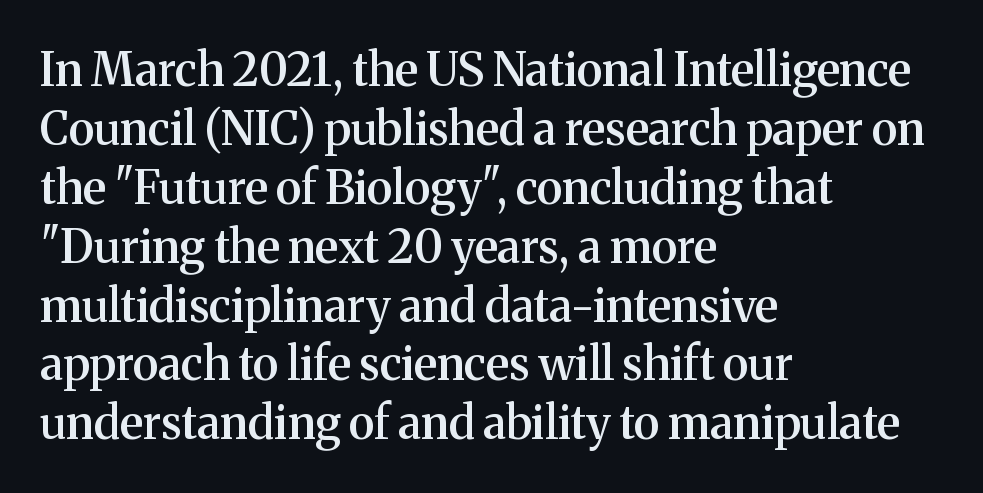
Regarding leading, the lines here are spaced in the standard way. Any mark beneath the type? The region is blank. Posture: upright roman. Teacher's note: observe the even left margin — that is flush-left alignment. A fair bit of extra ink — the face is semibold, not bold.
